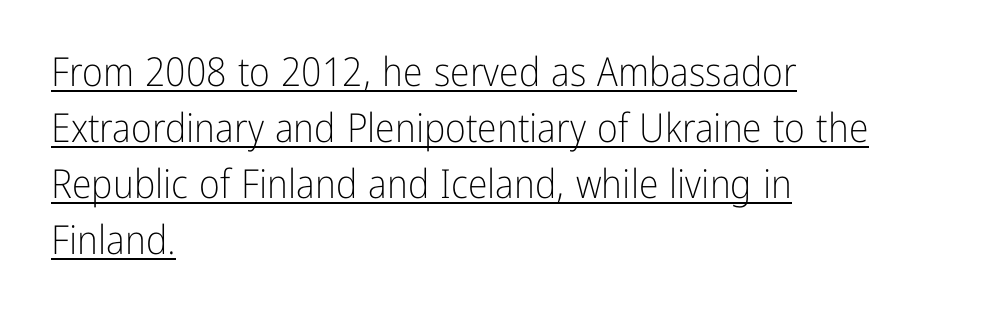
{"serif": "no", "italic": "no", "bold": "no", "weight": "light", "width": "condensed", "stroke_contrast": "low", "x_height": "medium", "monospaced": "no", "underline": "yes", "align": "left", "line_spacing": "normal", "line_spacing_ratio": 1.4, "letter_spacing": "normal", "letter_spacing_em": 0.0, "glyph_px": 40}
